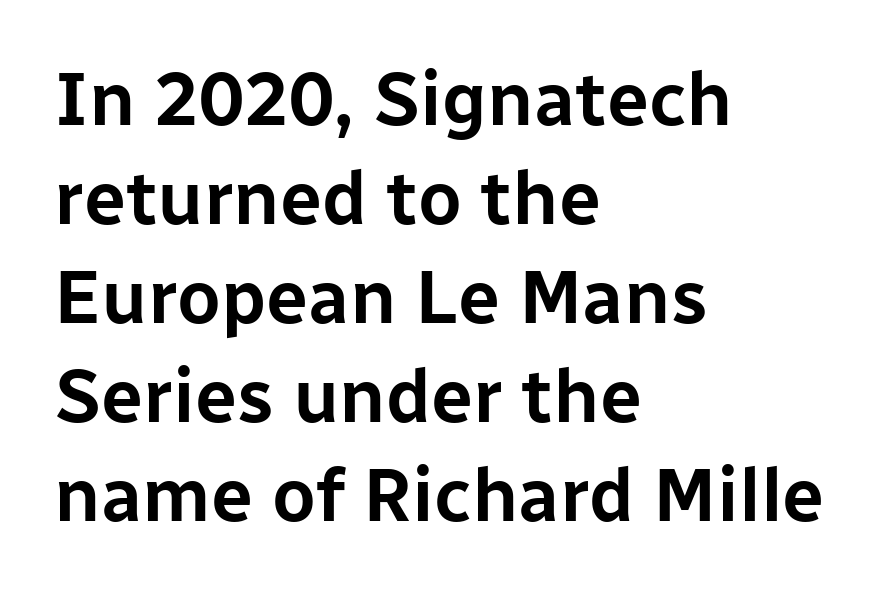
The tracking reads as untouched default to a designer's eye. Nope, no serifs anywhere on these letters. Layout note: lines flush left. Note the varied advance widths — an 'i' is clearly narrower than an 'm'. Unlike italic type, these characters show no tilt at all. The foot of each line stays bare and open.
